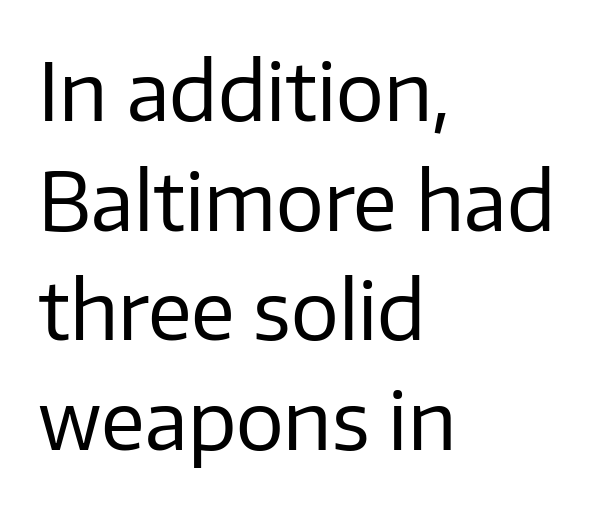
The letters advance in unequal steps, a hallmark of proportional type. Notice how the stems are strictly vertical — no italics here. Each letter's strokes conclude bluntly, with no projecting serifs. Casual observation: everything's shoved over to the left. Short note: letters normally spaced.
